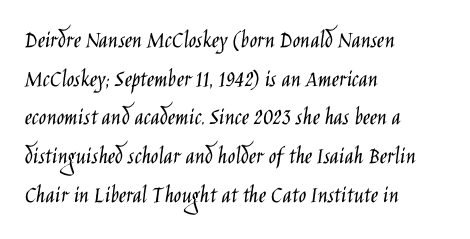
The image shows 25 px text type; set left-aligned, normal line spacing (1.55x), normal letter spacing, not underlined.
